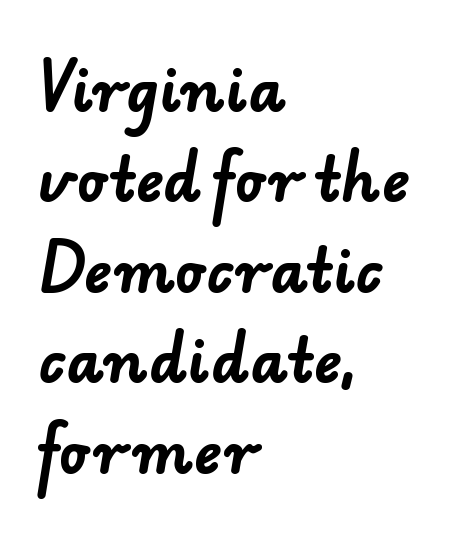
On the weight axis this lands at bold, roughly 700. The rag falls on the right side of this text block. Classification — sans serif. The passage shown is not underscored anywhere.
